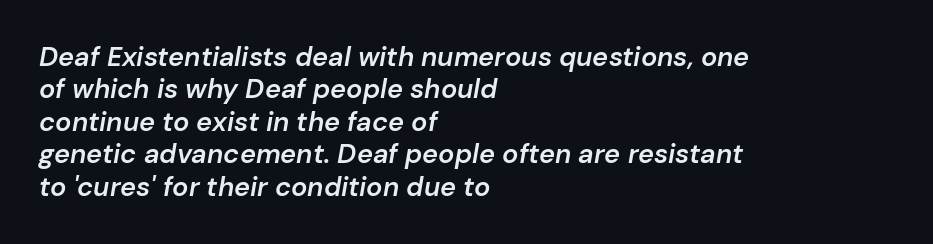
Letter spacing: default. The space directly below the letters is spotless. These words are printed semibold, heavier than regular yet not bold. Every character sits at an angle, as italics do. This sample is left-justified, so line endings fall wherever the words run out.
